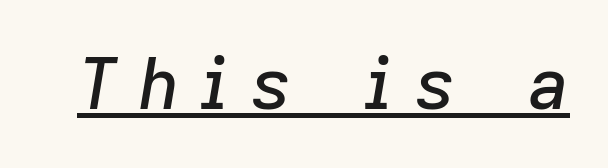
Q: Is the text italic (slanted)? A: Yes, it leans right by about 9 degrees.
Q: Is the text underlined? A: Yes.
Q: Is the spacing between letters normal or unusually wide? A: Unusually wide.
Q: Width (condensed, normal, or wide)? A: Normal.
Q: Stroke contrast? A: Low.
Q: x-height? A: Medium.
Q: Monospaced? A: No.
